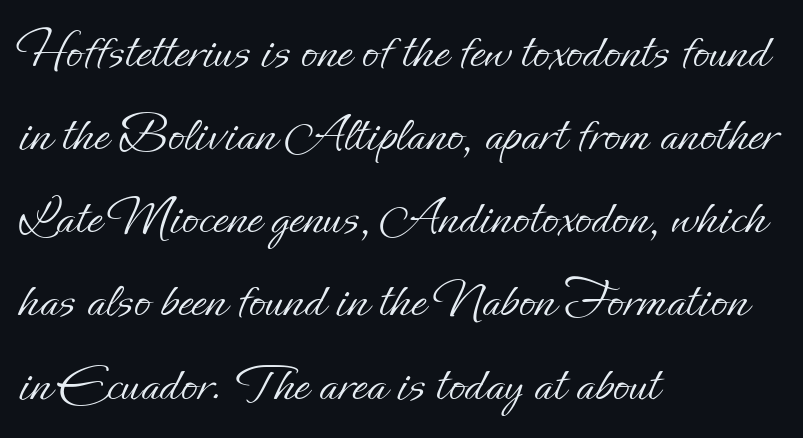
The image shows 54 px light type; set left-aligned, normal line spacing (1.54x), normal letter spacing, not underlined; low stroke contrast and a small x-height.
